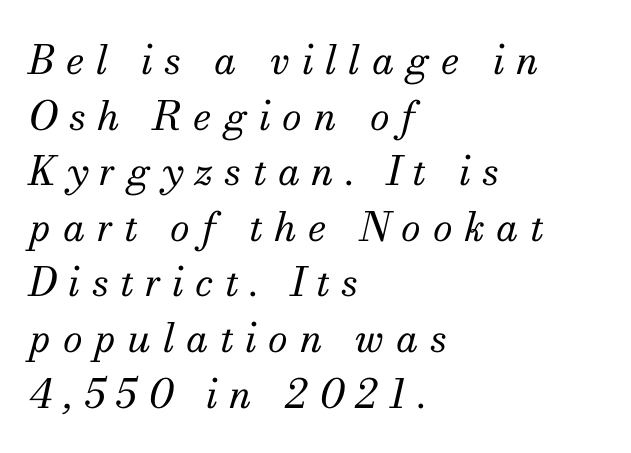
{"serif": "yes", "italic": "yes", "lean": "right", "slant_degrees": 13, "bold": "no", "weight": "regular", "width": "normal", "stroke_contrast": "medium", "x_height": "small", "monospaced": "no", "underline": "no", "align": "left", "line_spacing": "normal", "line_spacing_ratio": 1.39, "letter_spacing": "wide", "letter_spacing_em": 0.29, "glyph_px": 40}
